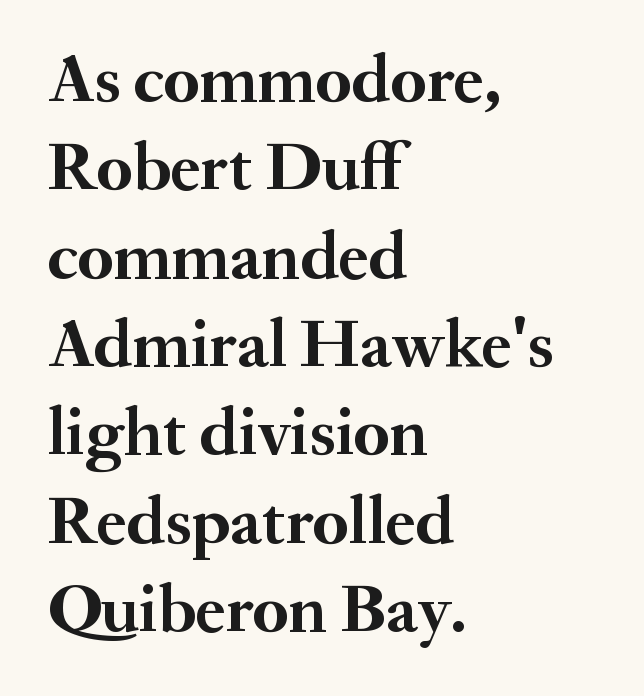
Q: Is the text bold? A: Yes.
Q: Is the text italic (slanted)? A: No, it is upright.
Q: Is the typeface a serif or a sans-serif typeface? A: Serif.
Q: Is the text underlined? A: No.
Q: How is the paragraph aligned? A: Left-aligned.
Q: Is the spacing between letters normal or unusually wide? A: Normal.
Q: Is the spacing between lines tight, normal or loose? A: Normal.
Q: Width (condensed, normal, or wide)? A: Normal.
Q: Stroke contrast? A: Medium.
Q: x-height? A: Small.
Q: Monospaced? A: No.
